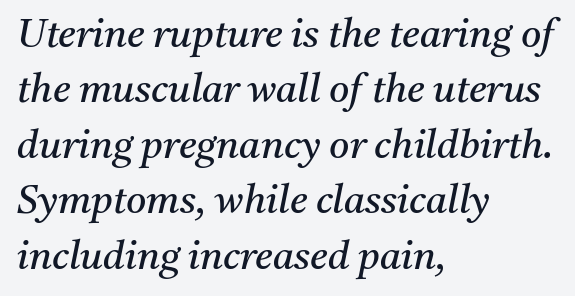
Heft: none added — not bold. Rendered with sloped, italic letterforms. Typographically, this falls in the serif category. Each word holds together tightly as a unit, with standard inter-letter gaps. The leading is moderate, giving the passage an even texture. This sample has the flowing, uneven cadence of proportional lettering.
